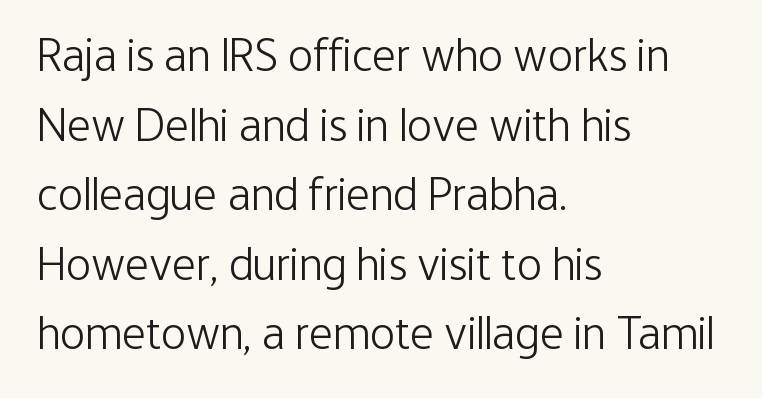
{"serif": "no", "italic": "no", "bold": "no", "weight": "light", "width": "condensed", "stroke_contrast": "low", "x_height": "medium", "monospaced": "no", "underline": "no", "align": "left", "line_spacing": "normal", "line_spacing_ratio": 1.48, "letter_spacing": "normal", "letter_spacing_em": 0.0, "glyph_px": 47}
